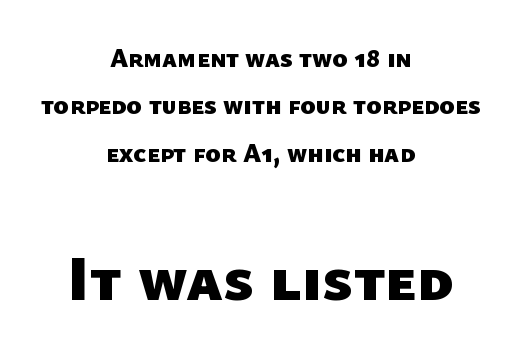
Q: Is the text bold? A: Yes.
Q: Is the typeface a serif or a sans-serif typeface? A: Sans-serif.
Q: Is the text underlined? A: No.
Q: How is the paragraph aligned? A: Centered.
Q: Is the spacing between letters normal or unusually wide? A: Normal.
Q: Which block of text is set in a larger size, the first (top) or the second (bottom)? A: The second (bottom) one.
Q: Width (condensed, normal, or wide)? A: Normal.
Q: Stroke contrast? A: Low.
Q: x-height? A: Medium.
Q: Monospaced? A: No.
